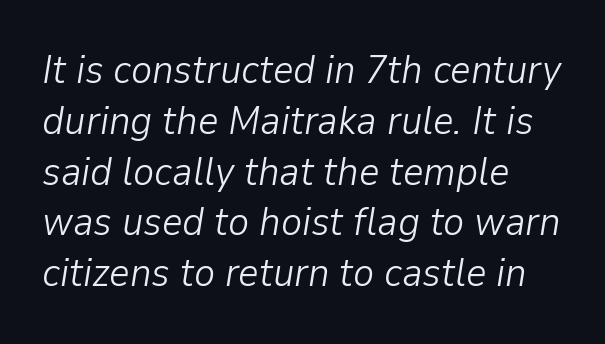
{"italic": "yes", "lean": "right", "slant_degrees": 9, "bold": "no", "weight": "light", "width": "normal", "stroke_contrast": "low", "x_height": "medium", "monospaced": "no", "underline": "no", "align": "left", "line_spacing": "normal", "line_spacing_ratio": 1.27, "letter_spacing": "normal", "letter_spacing_em": 0.0, "glyph_px": 40}
